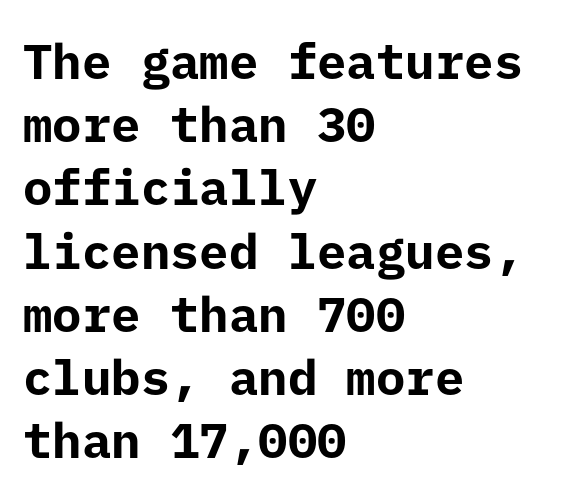
Interline gaps are of average width in this sample. Descender tails drop into unmarked territory. You'd pick this weight for a headline — it's a proper bold. A sans-serif font was chosen for this passage.
